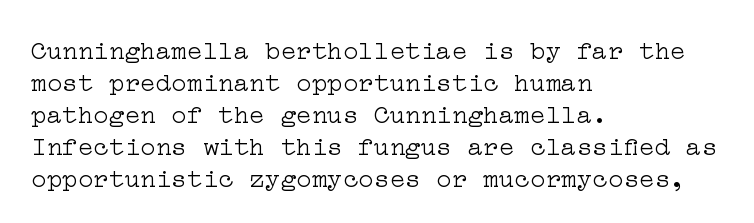
The passage shown is not underscored anywhere. Words appear dense and cohesive because spacing is normal. Alignment: flush left. Unlike italic type, these characters show no tilt at all.
